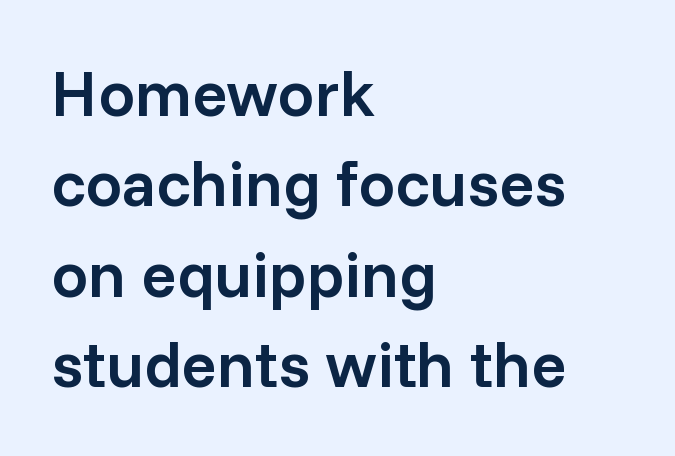
Q: Is the text bold? A: Semi-bold.
Q: Is the text italic (slanted)? A: No, it is upright.
Q: Is the typeface a serif or a sans-serif typeface? A: Sans-serif.
Q: Is the text underlined? A: No.
Q: How is the paragraph aligned? A: Left-aligned.
Q: Is the spacing between letters normal or unusually wide? A: Normal.
Q: Is the spacing between lines tight, normal or loose? A: Normal.
Q: Width (condensed, normal, or wide)? A: Normal.
Q: Stroke contrast? A: Low.
Q: x-height? A: Medium.
Q: Monospaced? A: No.
